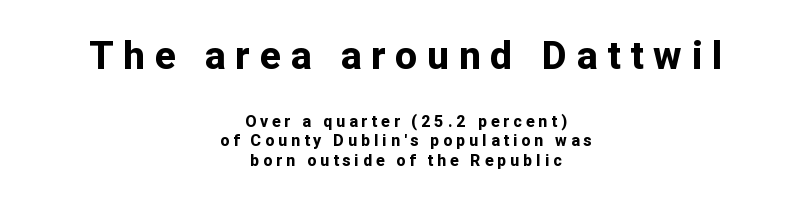
The image shows 39 px bold sans-serif type, upright; set centered, line spacing 1.24x, unusually wide letter spacing (+0.25 em), not underlined; the first (top) block is 2.44x larger; low stroke contrast and a medium x-height.
